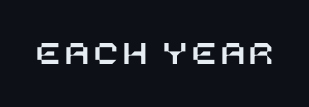
The axis of the letterforms is exactly vertical. Underlining? Definitely not there.
